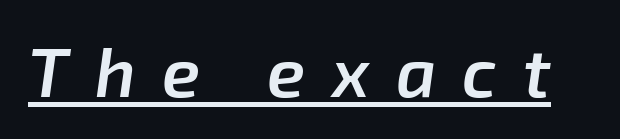
{"italic": "yes", "lean": "right", "slant_degrees": 8, "bold": "semi", "weight": "semibold", "width": "normal", "stroke_contrast": "low", "x_height": "medium", "monospaced": "no", "underline": "yes", "letter_spacing": "wide", "letter_spacing_em": 0.38, "glyph_px": 69}
